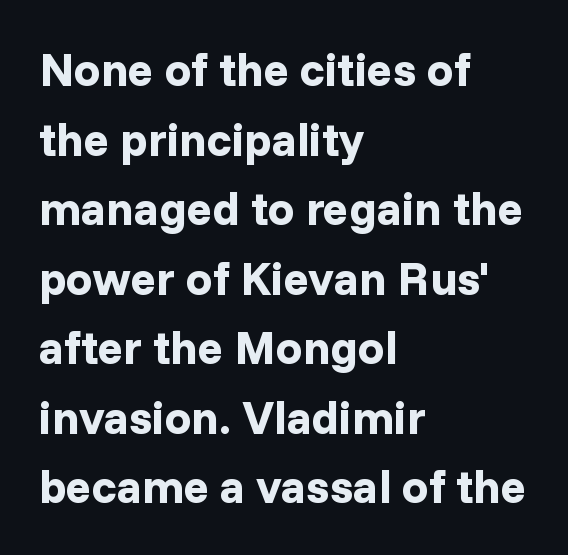
{"serif": "no", "italic": "no", "bold": "yes", "weight": "bold", "width": "normal", "stroke_contrast": "low", "x_height": "medium", "monospaced": "no", "underline": "no", "align": "left", "line_spacing": "normal", "line_spacing_ratio": 1.48, "letter_spacing": "normal", "letter_spacing_em": 0.0, "glyph_px": 47}
